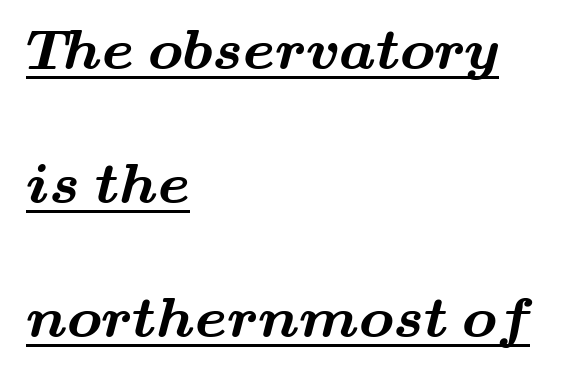
{"serif": "yes", "bold": "yes", "weight": "bold", "width": "wide", "stroke_contrast": "medium", "x_height": "small", "monospaced": "no", "underline": "yes", "align": "left", "line_spacing": "loose", "line_spacing_ratio": 2.31, "letter_spacing": "normal", "letter_spacing_em": 0.0, "glyph_px": 58}
